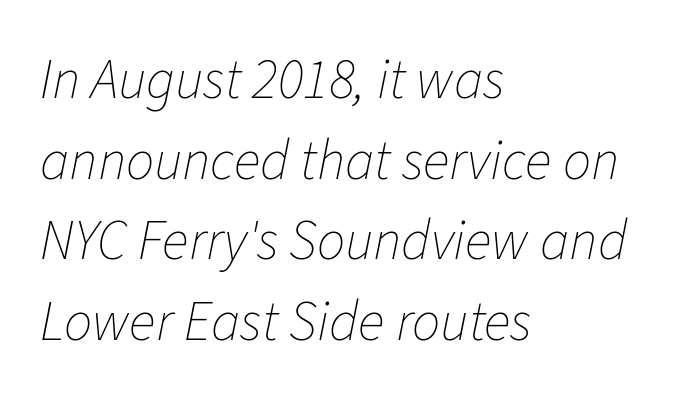
Letters rest on an invisible, unmarked baseline. Slanted lettering throughout. Nobody touched the tracking dial on this one. No chunkiness to these letters — they're not bold.
